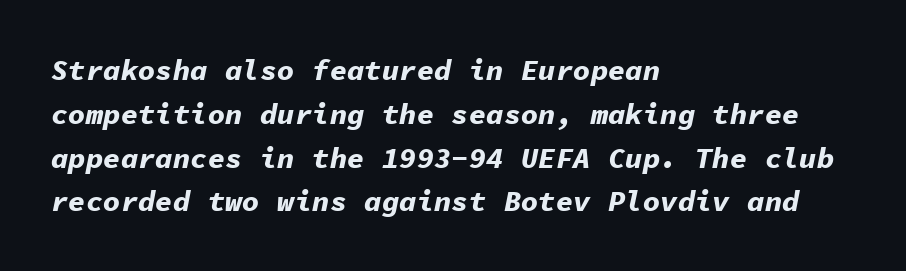
The image shows 29 px bold type, italic (leaning right), monospaced; set left-aligned, normal line spacing (1.51x), normal letter spacing, not underlined; low stroke contrast and a medium x-height.
